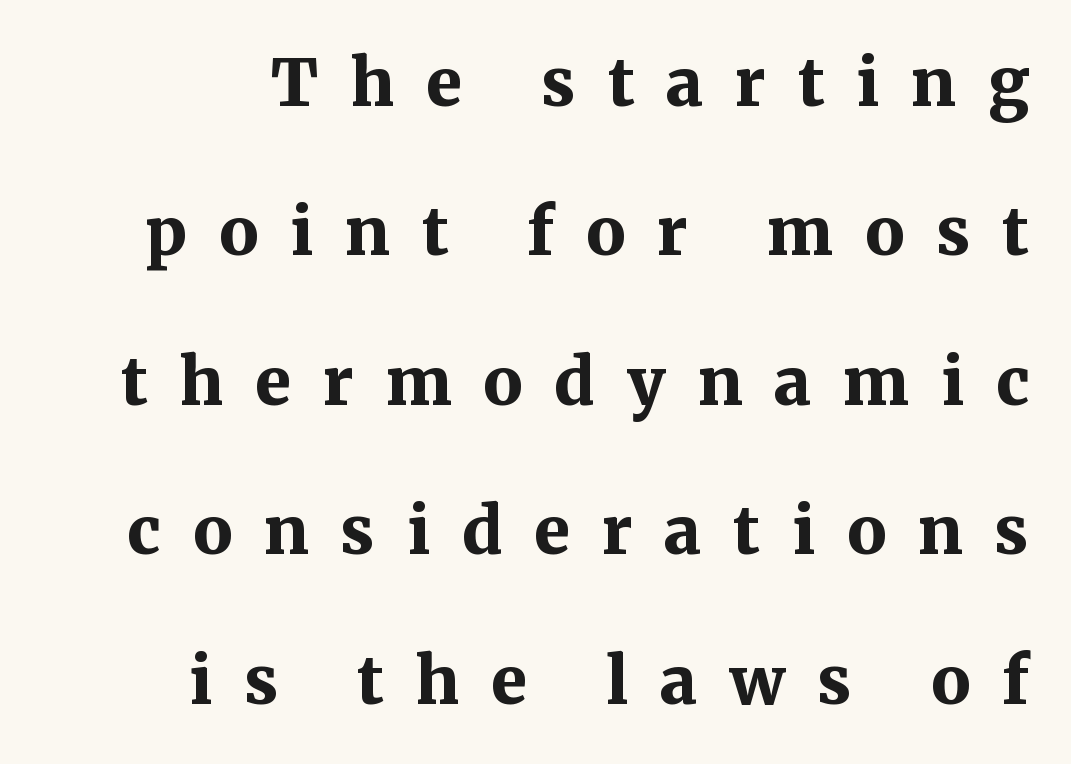
Look at the stroke-to-counter ratio: heavy, a bold. Letter spacing: wide. Nope, not italic — everything's standing straight. Do the characters align in a grid? No, the font is proportional. The glyphs in this specimen are seriffed.
